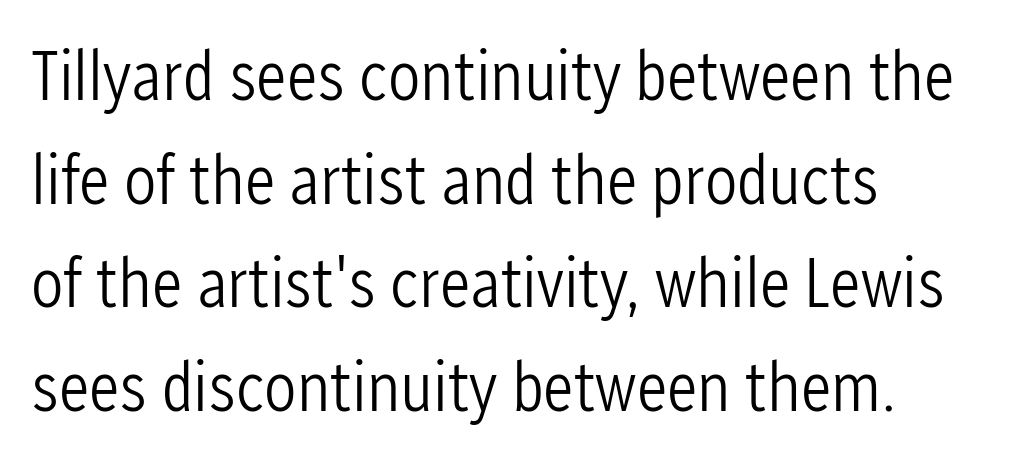
The image shows 72 px light, condensed sans-serif type, upright; set left-aligned, normal line spacing (1.44x), normal letter spacing, not underlined; low stroke contrast and a medium x-height.
